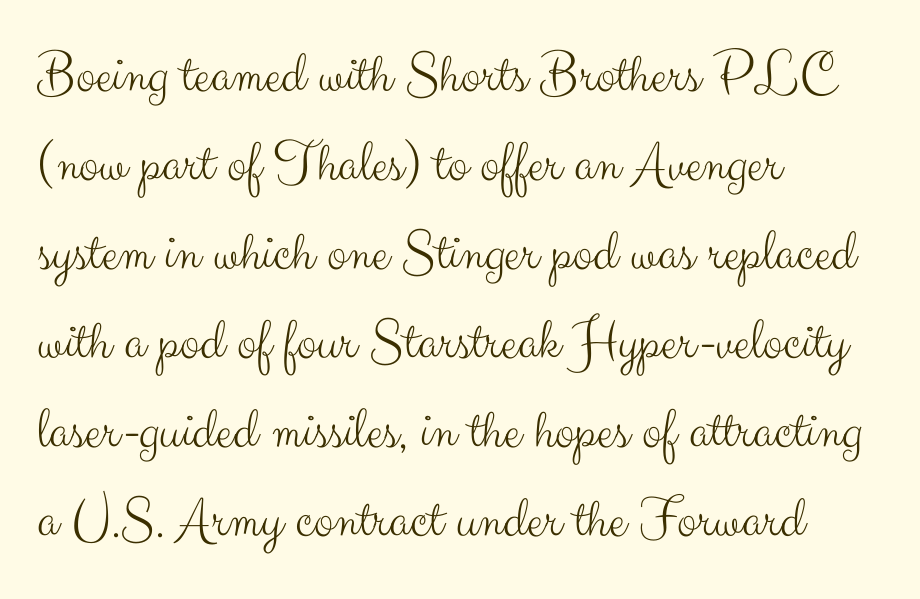
Q: Is the text bold? A: No.
Q: Is the text italic (slanted)? A: Yes.
Q: Is the typeface a serif or a sans-serif typeface? A: Sans-serif.
Q: Is the text underlined? A: No.
Q: How is the paragraph aligned? A: Left-aligned.
Q: Is the spacing between letters normal or unusually wide? A: Normal.
Q: Is the spacing between lines tight, normal or loose? A: Normal.
Q: Width (condensed, normal, or wide)? A: Normal.
Q: Stroke contrast? A: Medium.
Q: x-height? A: Small.
Q: Monospaced? A: No.
